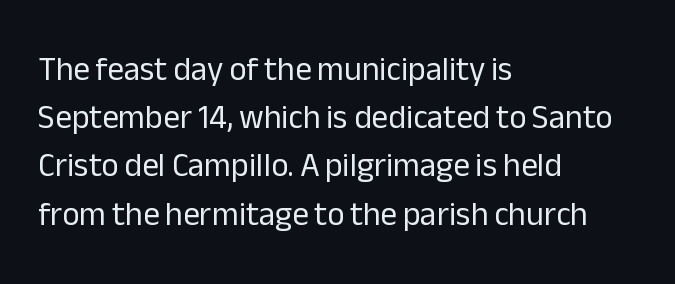
The image shows 33 px regular-weight sans-serif type, upright; set left-aligned, normal line spacing (1.46x), normal letter spacing, not underlined; low stroke contrast and a medium x-height.
